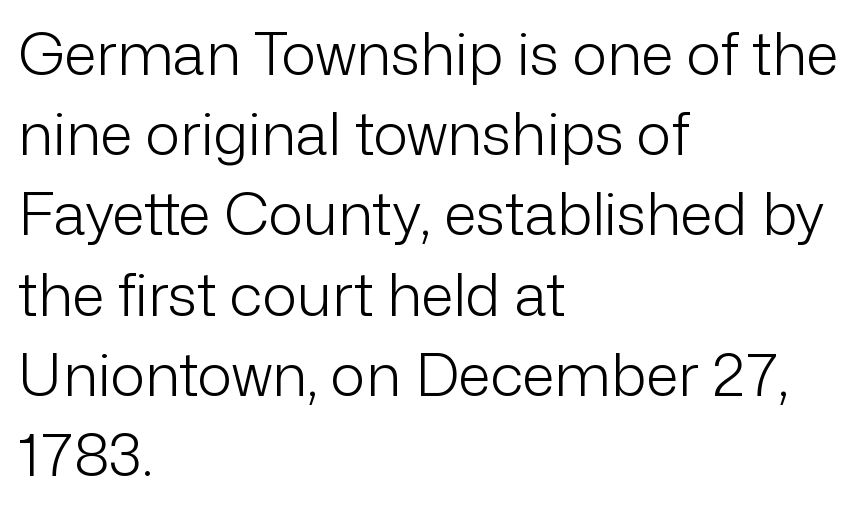
{"serif": "no", "italic": "no", "bold": "no", "weight": "light", "width": "normal", "stroke_contrast": "low", "x_height": "medium", "monospaced": "no", "underline": "no", "align": "left", "line_spacing": "normal", "line_spacing_ratio": 1.36, "letter_spacing": "normal", "letter_spacing_em": 0.0, "glyph_px": 59}
